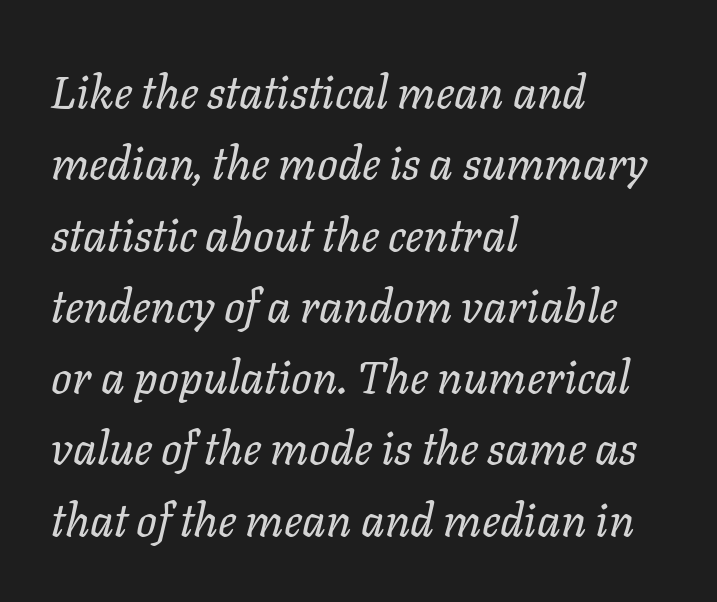
The image shows 46 px regular-weight type, italic (leaning right); set left-aligned, normal line spacing (1.55x), normal letter spacing, not underlined; low stroke contrast and a medium x-height.
